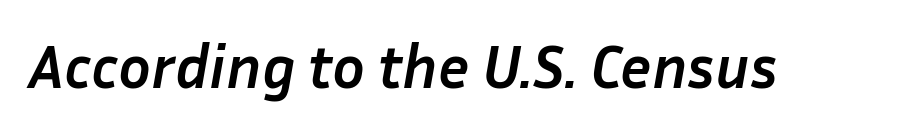
{"italic": "yes", "lean": "right", "slant_degrees": 10, "bold": "yes", "weight": "semibold", "width": "normal", "stroke_contrast": "low", "x_height": "medium", "monospaced": "no", "underline": "no", "letter_spacing": "normal", "letter_spacing_em": 0.0, "glyph_px": 61}
